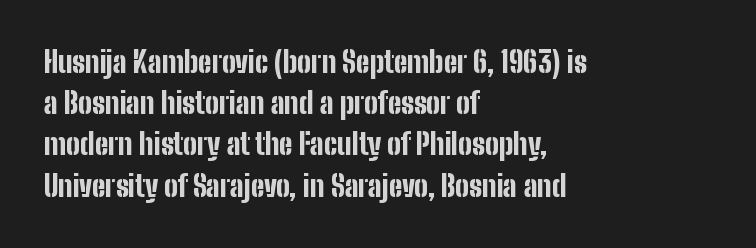
Is this a fixed-width face? No — the glyphs have proportional, varying widths. Stroke thickness is high; the sample reads as a true bold. The zone under the glyphs is completely vacant. The letters sit at their default tracking, neither squeezed nor spread. Quick note: interline space is typical.
